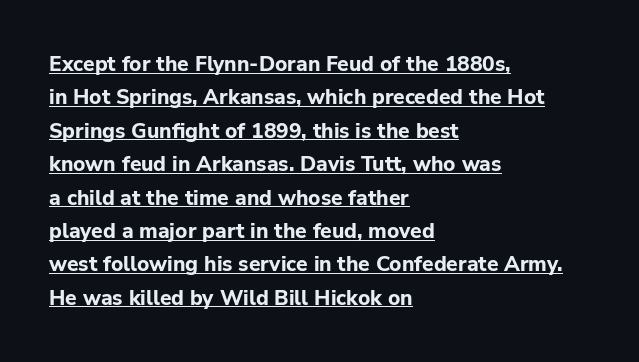
{"italic": "no", "bold": "yes", "underline": "yes", "align": "left", "line_spacing": "normal", "line_spacing_ratio": 1.59, "letter_spacing": "normal", "letter_spacing_em": 0.0, "glyph_px": 21}
